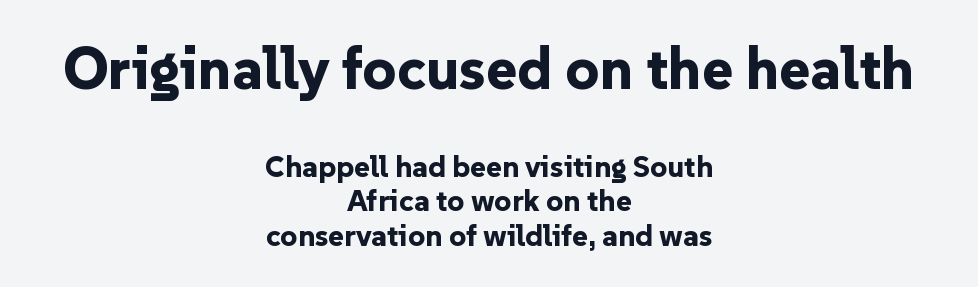
The image shows 59 px bold sans-serif type, upright; set centered, line spacing 1.16x, normal letter spacing, not underlined; the first (top) block is 1.97x larger; low stroke contrast and a medium x-height.
